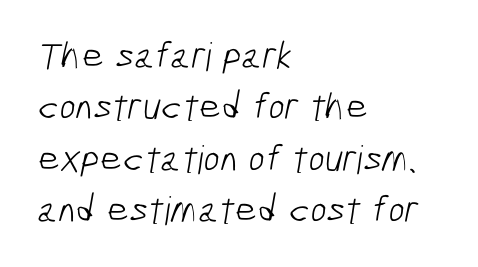
No feet cap the strokes, marking this as sans-serif type. Words appear dense and cohesive because spacing is normal. The rows are spaced the way most documents space them. Note the varied advance widths — an 'i' is clearly narrower than an 'm'. The baseline area is clear. No extra ink here — the face is not bold.
